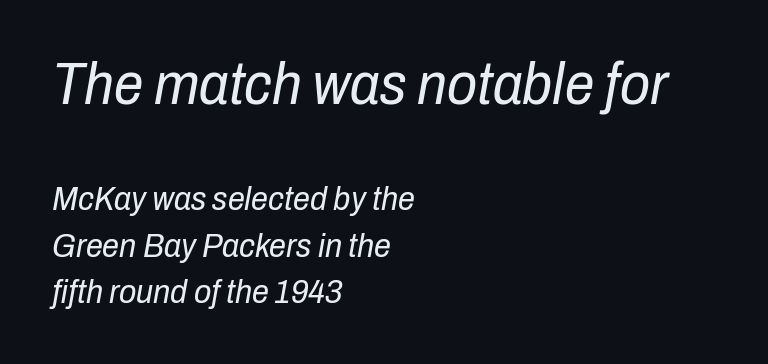
Q: Is the text bold? A: No.
Q: Is the text italic (slanted)? A: Yes, it leans right by about 10 degrees.
Q: Is the text underlined? A: No.
Q: How is the paragraph aligned? A: Left-aligned.
Q: Is the spacing between letters normal or unusually wide? A: Normal.
Q: Is the spacing between lines tight, normal or loose? A: Normal.
Q: Which block of text is set in a larger size, the first (top) or the second (bottom)? A: The first (top) one.
Q: Width (condensed, normal, or wide)? A: Condensed.
Q: Stroke contrast? A: Low.
Q: x-height? A: Medium.
Q: Monospaced? A: No.
